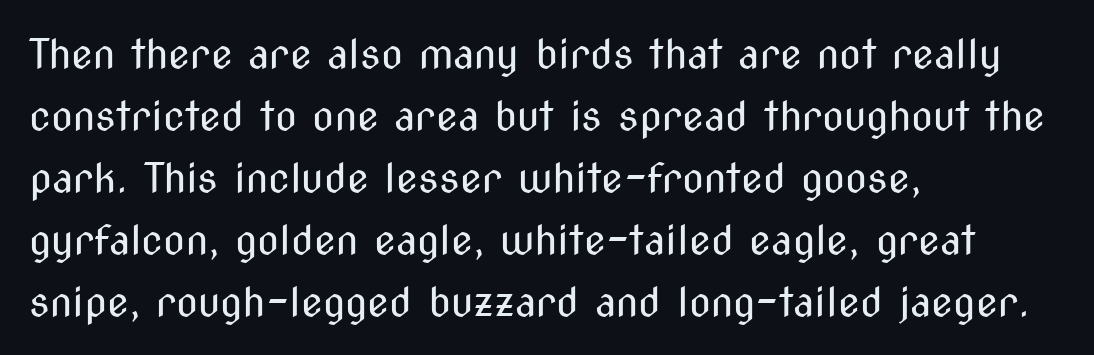
Q: Is the text bold? A: No.
Q: Is the text italic (slanted)? A: No, it is upright.
Q: Is the typeface a serif or a sans-serif typeface? A: Sans-serif.
Q: Is the text underlined? A: No.
Q: How is the paragraph aligned? A: Left-aligned.
Q: Is the spacing between letters normal or unusually wide? A: Normal.
Q: Is the spacing between lines tight, normal or loose? A: Normal.
Q: Width (condensed, normal, or wide)? A: Condensed.
Q: Stroke contrast? A: Medium.
Q: x-height? A: Medium.
Q: Monospaced? A: No.
